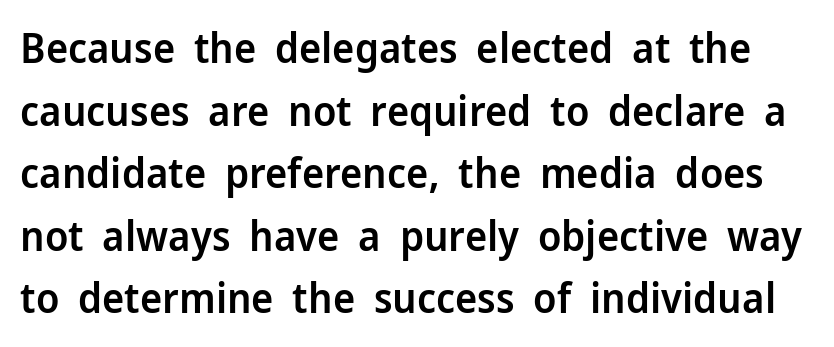
Q: Is the text bold? A: Semi-bold.
Q: Is the text italic (slanted)? A: No, it is upright.
Q: Is the typeface a serif or a sans-serif typeface? A: Sans-serif.
Q: Is the text underlined? A: No.
Q: Is the spacing between letters normal or unusually wide? A: Normal.
Q: Is the spacing between lines tight, normal or loose? A: Normal.
Q: Width (condensed, normal, or wide)? A: Normal.
Q: Stroke contrast? A: Low.
Q: x-height? A: Medium.
Q: Monospaced? A: No.
